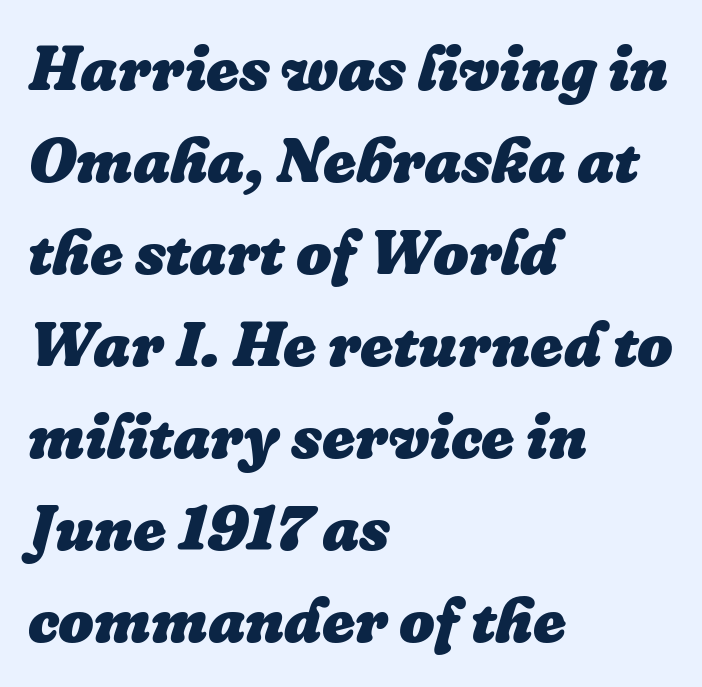
The image shows 63 px heavy type, italic (leaning right); set left-aligned, normal line spacing (1.46x), normal letter spacing, not underlined; low stroke contrast and a medium x-height.
